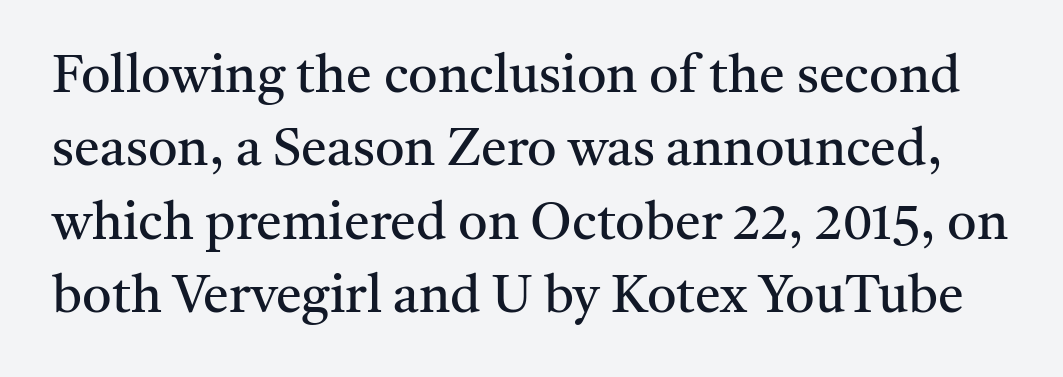
Q: Is the text bold? A: No.
Q: Is the text italic (slanted)? A: No, it is upright.
Q: Is the typeface a serif or a sans-serif typeface? A: Serif.
Q: Is the text underlined? A: No.
Q: Is the spacing between letters normal or unusually wide? A: Normal.
Q: Is the spacing between lines tight, normal or loose? A: Normal.
Q: Width (condensed, normal, or wide)? A: Normal.
Q: Stroke contrast? A: Medium.
Q: x-height? A: Medium.
Q: Monospaced? A: No.
